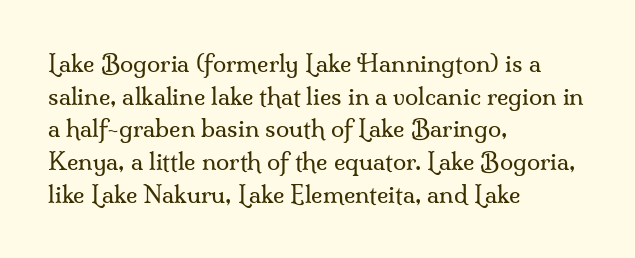
The image shows 24 px text type, upright; set left-aligned, normal line spacing (1.36x), normal letter spacing, not underlined.
